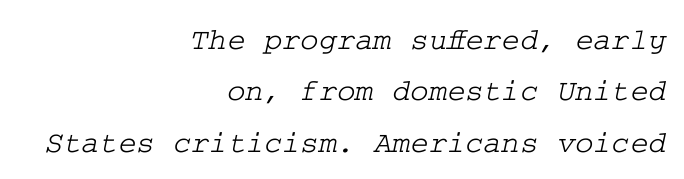
Does the copy run flush right? Yes — the right margin is perfectly even. Beneath every word, the page is bare. Rows of type keep a routine distance in the vertical direction. Nobody touched the tracking dial on this one. To sum up the face: it has serifs.
